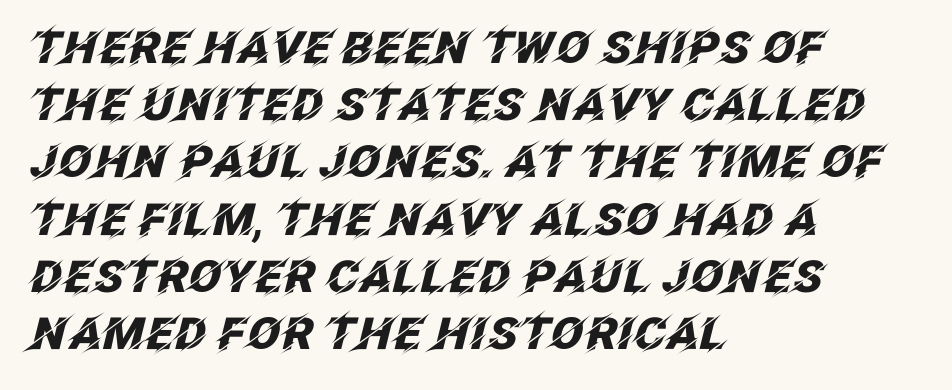
Q: Is the text bold? A: Yes.
Q: Is the text italic (slanted)? A: Yes, it leans right by about 12 degrees.
Q: Is the text underlined? A: No.
Q: How is the paragraph aligned? A: Left-aligned.
Q: Is the spacing between letters normal or unusually wide? A: Normal.
Q: Is the spacing between lines tight, normal or loose? A: Normal.
Q: Width (condensed, normal, or wide)? A: Normal.
Q: Stroke contrast? A: Low.
Q: x-height? A: Large.
Q: Monospaced? A: No.
